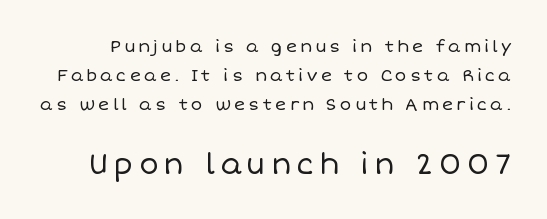
The image shows 29 px regular-weight type, upright; set normal line spacing (1.7x), not underlined; the second (bottom) block is 1.71x larger; low stroke contrast and a large x-height.
